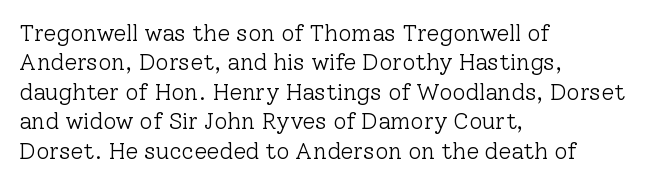
{"italic": "no", "bold": "no", "underline": "no", "align": "left", "line_spacing": "normal", "line_spacing_ratio": 1.28, "letter_spacing": "normal", "letter_spacing_em": 0.0, "glyph_px": 23}
